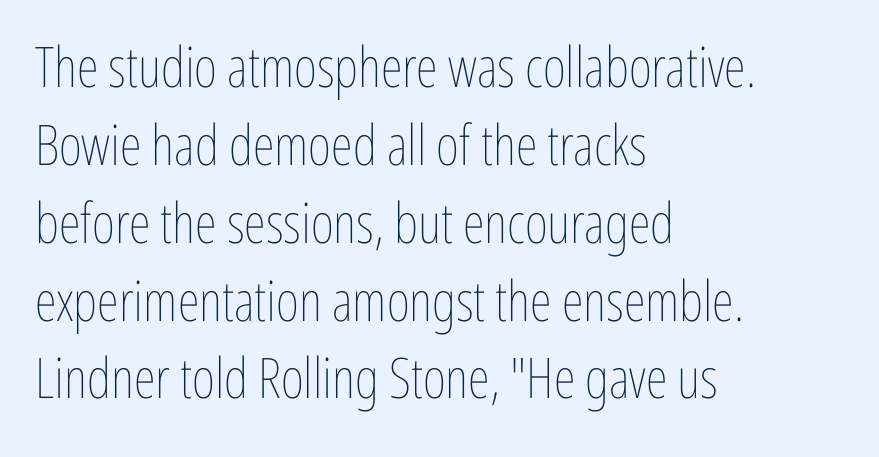
The image shows 56 px thin, condensed type, upright; set left-aligned, normal line spacing (1.39x), normal letter spacing, not underlined; low stroke contrast and a medium x-height.
